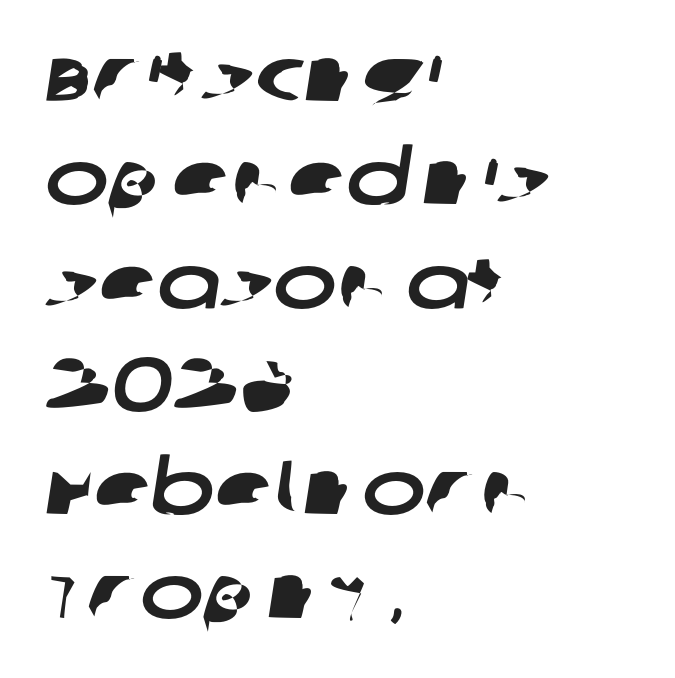
Vertical spacing — default. A student would call this left alignment; a typographer would say flush left, rag right. The letters sit at their default tracking, neither squeezed nor spread. Varying glyph widths throughout — classic text-font behaviour.
